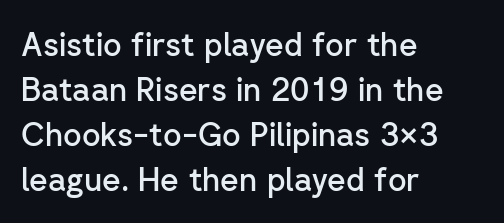
{"serif": "no", "italic": "no", "bold": "semi", "weight": "semibold", "width": "normal", "stroke_contrast": "low", "x_height": "medium", "monospaced": "no", "underline": "no", "align": "left", "line_spacing": "normal", "line_spacing_ratio": 1.41, "letter_spacing": "normal", "letter_spacing_em": 0.0, "glyph_px": 32}
